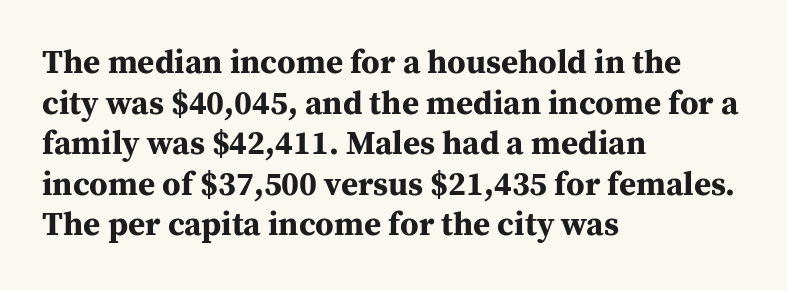
The image shows 33 px bold serif type, upright; set left-aligned, line spacing 1.23x, normal letter spacing, not underlined; medium stroke contrast and a medium x-height.
